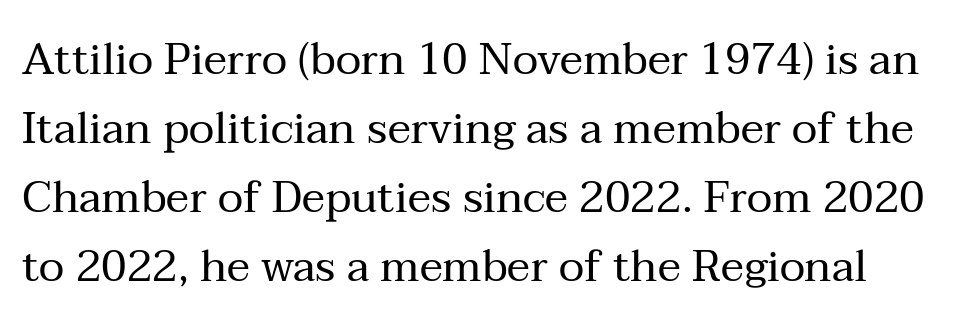
{"serif": "yes", "italic": "no", "bold": "no", "weight": "regular", "width": "normal", "stroke_contrast": "medium", "x_height": "medium", "monospaced": "no", "underline": "no", "line_spacing": "normal", "line_spacing_ratio": 1.57, "letter_spacing": "normal", "letter_spacing_em": 0.0, "glyph_px": 44}
